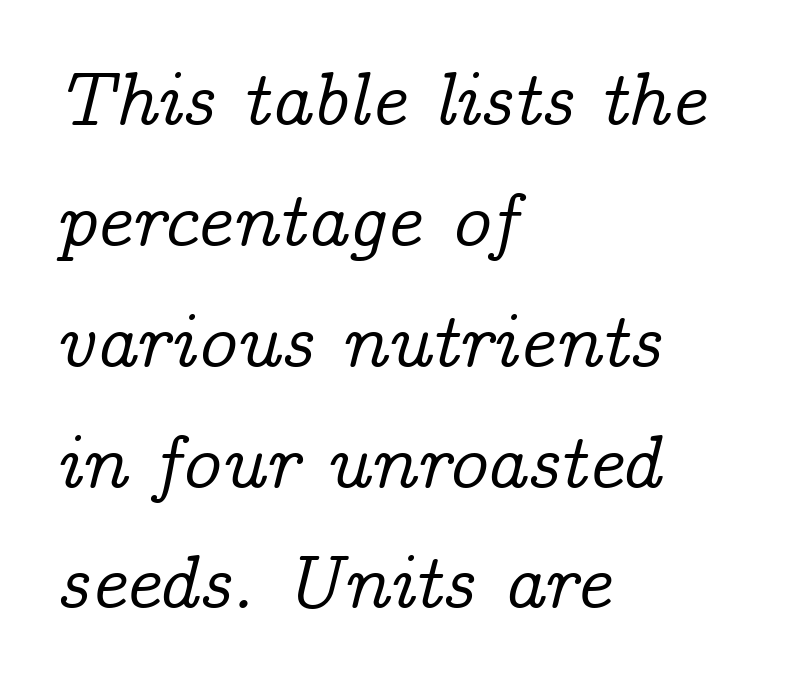
{"serif": "yes", "italic": "yes", "lean": "right", "slant_degrees": 14, "width": "normal", "stroke_contrast": "low", "x_height": "medium", "monospaced": "no", "underline": "no", "align": "left", "line_spacing": "normal", "line_spacing_ratio": 1.59, "letter_spacing": "normal", "letter_spacing_em": 0.0, "glyph_px": 76}
